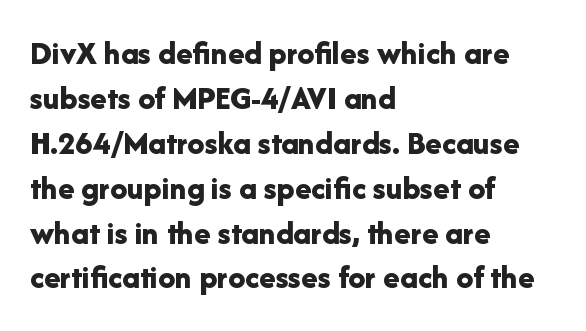
The image shows 34 px bold sans-serif type, upright; set left-aligned, normal line spacing (1.32x), normal letter spacing, not underlined; low stroke contrast and a medium x-height.
